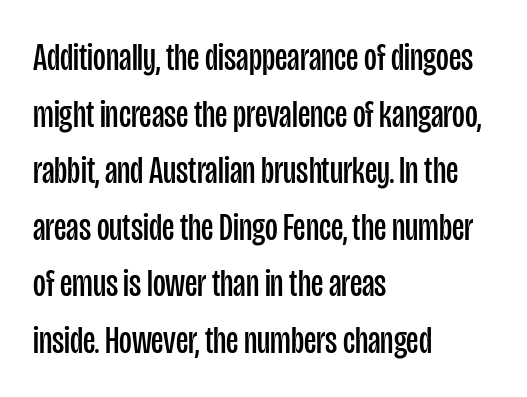
Q: Is the text bold? A: No.
Q: Is the text italic (slanted)? A: No, it is upright.
Q: Is the typeface a serif or a sans-serif typeface? A: Sans-serif.
Q: Is the text underlined? A: No.
Q: How is the paragraph aligned? A: Left-aligned.
Q: Is the spacing between letters normal or unusually wide? A: Normal.
Q: Is the spacing between lines tight, normal or loose? A: Normal.
Q: Width (condensed, normal, or wide)? A: Condensed.
Q: Stroke contrast? A: Low.
Q: x-height? A: Large.
Q: Monospaced? A: No.
